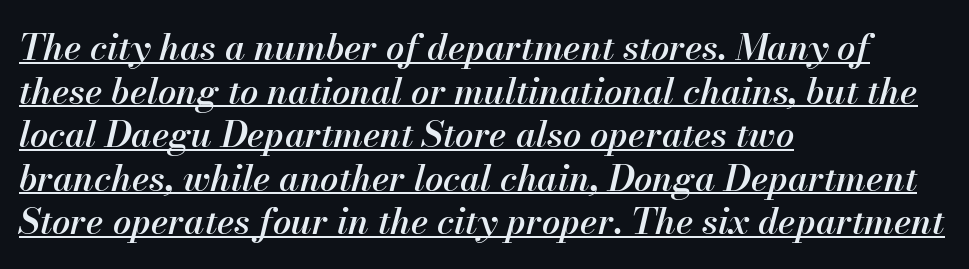
The image shows 36 px semibold type, italic (leaning right); set left-aligned, line spacing 1.21x, normal letter spacing, underlined; medium stroke contrast and a small x-height.
